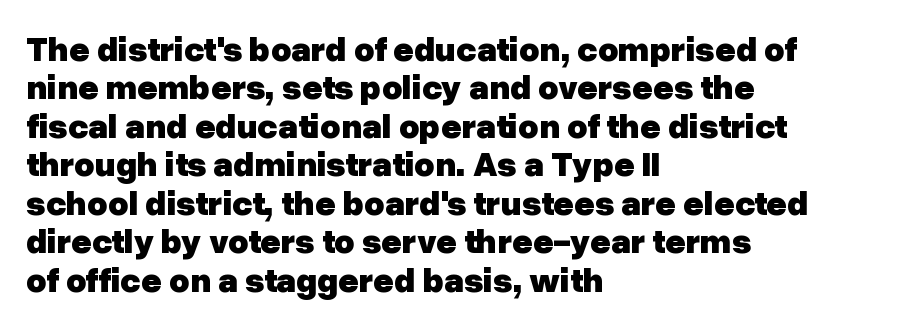
The image shows 35 px heavy sans-serif type, upright; set left-aligned, tight line spacing (1.1x), normal letter spacing, not underlined; low stroke contrast and a medium x-height.
